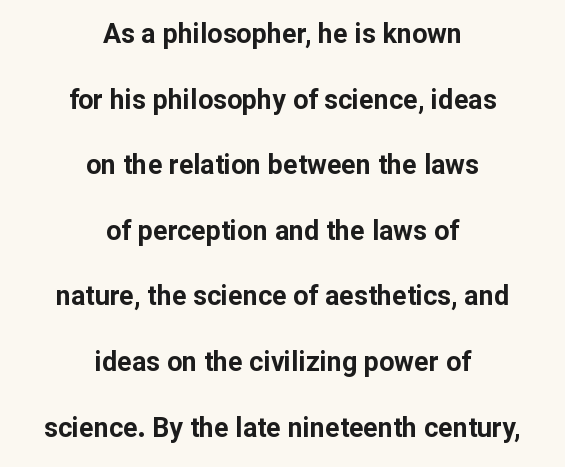
The image shows 27 px bold type, upright; set centered, loose line spacing (2.43x), normal letter spacing, not underlined.
